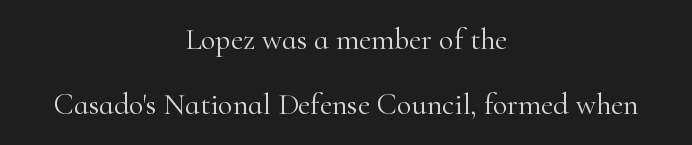
{"serif": "yes", "italic": "no", "bold": "no", "weight": "light", "width": "normal", "stroke_contrast": "high", "x_height": "small", "monospaced": "no", "underline": "no", "align": "center", "line_spacing": "loose", "line_spacing_ratio": 2.17, "letter_spacing": "normal", "letter_spacing_em": 0.0, "glyph_px": 30}
